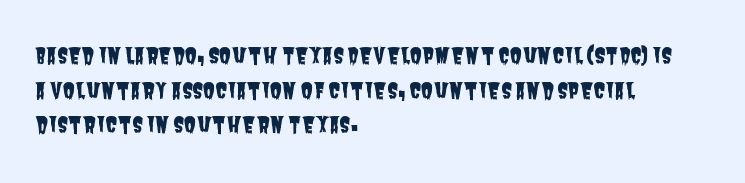
{"underline": "no", "align": "left", "line_spacing": "normal", "line_spacing_ratio": 1.57, "letter_spacing": "normal", "letter_spacing_em": 0.0, "glyph_px": 22}
